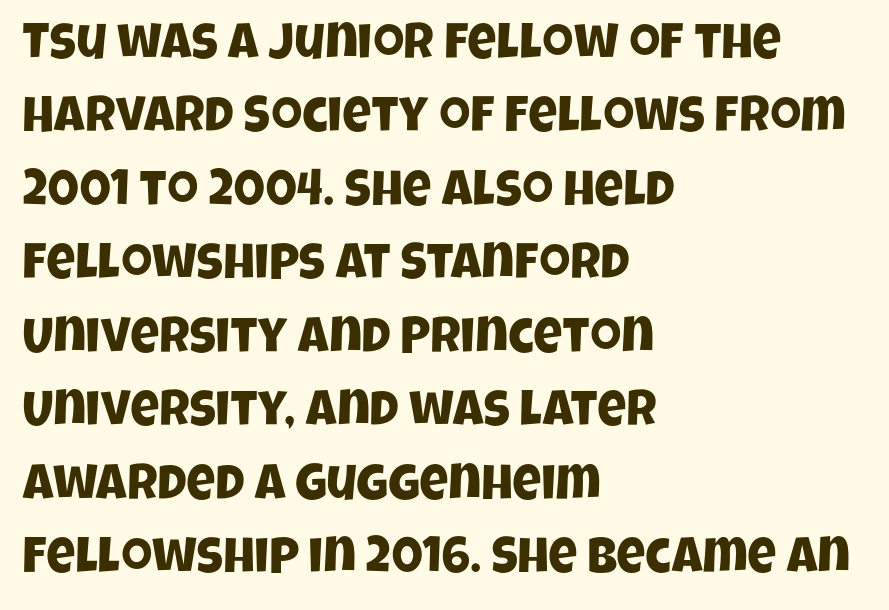
{"serif": "no", "width": "condensed", "stroke_contrast": "low", "x_height": "large", "monospaced": "no", "underline": "no", "align": "left", "line_spacing": "normal", "line_spacing_ratio": 1.47, "letter_spacing": "normal", "letter_spacing_em": 0.0, "glyph_px": 50}
